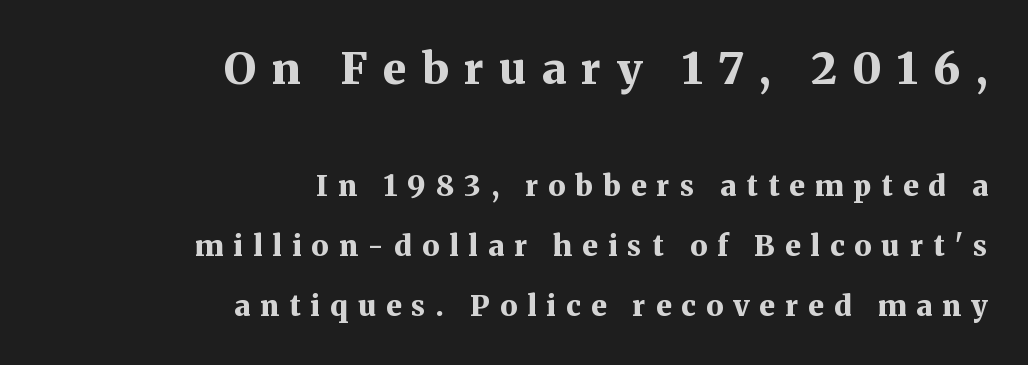
Q: Is the text bold? A: Yes.
Q: Is the text italic (slanted)? A: No, it is upright.
Q: Is the typeface a serif or a sans-serif typeface? A: Serif.
Q: Is the text underlined? A: No.
Q: How is the paragraph aligned? A: Right-aligned.
Q: Is the spacing between letters normal or unusually wide? A: Unusually wide.
Q: Is the spacing between lines tight, normal or loose? A: Loose.
Q: Which block of text is set in a larger size, the first (top) or the second (bottom)? A: The first (top) one.
Q: Width (condensed, normal, or wide)? A: Normal.
Q: Stroke contrast? A: Medium.
Q: x-height? A: Medium.
Q: Monospaced? A: No.
